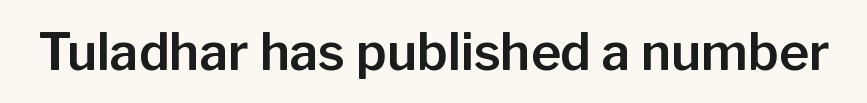
The image shows 51 px sans-serif type, upright; set normal letter spacing, not underlined; low stroke contrast and a medium x-height.
